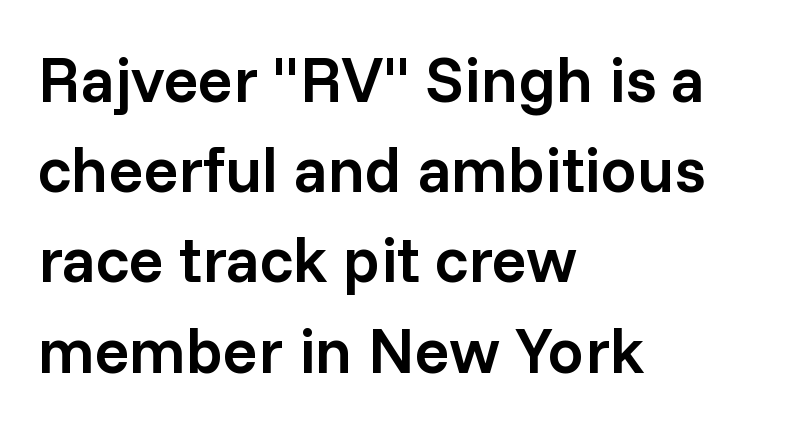
The image shows 64 px semibold sans-serif type, upright; set left-aligned, normal line spacing (1.41x), normal letter spacing, not underlined; low stroke contrast and a medium x-height.
